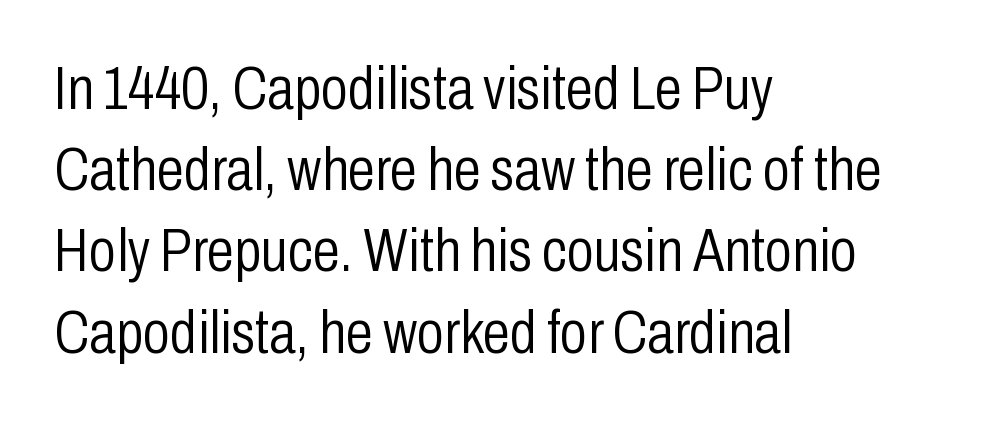
Q: Is the text bold? A: No.
Q: Is the text italic (slanted)? A: No, it is upright.
Q: Is the typeface a serif or a sans-serif typeface? A: Sans-serif.
Q: Is the text underlined? A: No.
Q: How is the paragraph aligned? A: Left-aligned.
Q: Is the spacing between letters normal or unusually wide? A: Normal.
Q: Is the spacing between lines tight, normal or loose? A: Normal.
Q: Width (condensed, normal, or wide)? A: Condensed.
Q: Stroke contrast? A: Low.
Q: x-height? A: Medium.
Q: Monospaced? A: No.
